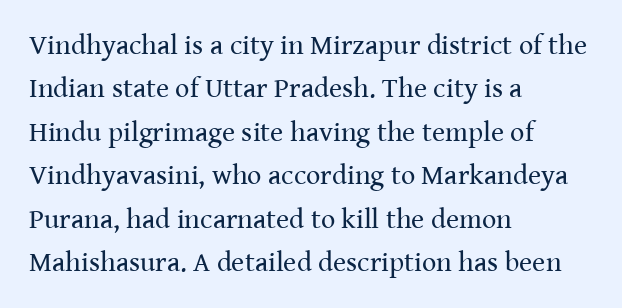
The image shows 28 px regular-weight serif type, upright; set left-aligned, normal line spacing (1.55x), normal letter spacing, not underlined; medium stroke contrast and a medium x-height.
